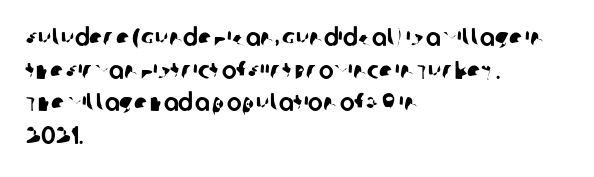
The image shows 25 px text type; set left-aligned, normal line spacing (1.31x), normal letter spacing, not underlined.
